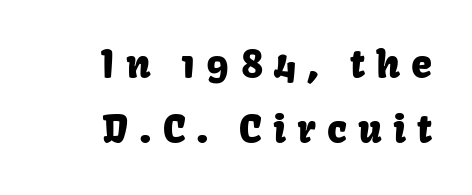
The face used here is a sans, in the tradition of grotesques and geometrics. A typesetter would call this proportional, since set widths differ per character. Caption: expanded tracking, letters set apart. No italicization has been applied; the sample stays upright. The passage is arranged like a letterhead date or caption credit — flush right. Honestly, there is no underline to notice here at all.
